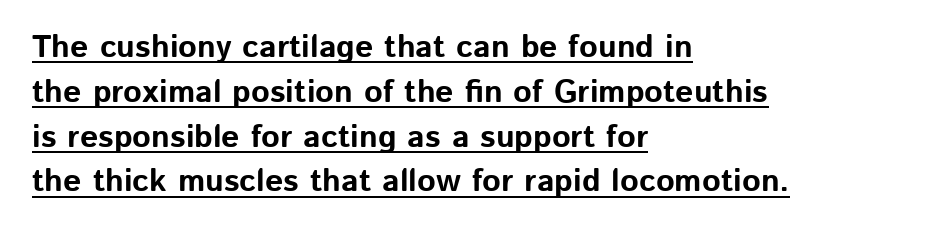
You'd pick this weight for a headline — it's a proper bold. The specimen includes a rule beneath the text block's lines. Left-aligned paragraph, ragged on the right. The tracking reads as untouched default to a designer's eye.
